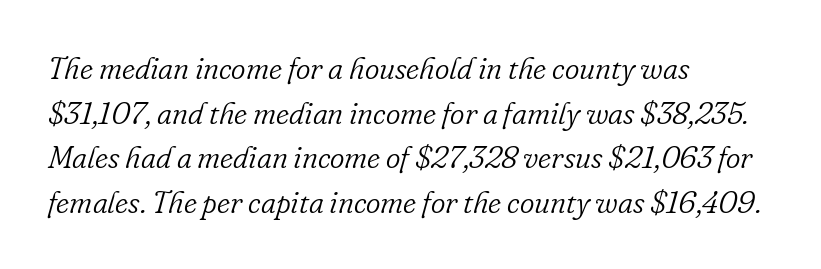
Q: Is the text bold? A: No.
Q: Is the text italic (slanted)? A: Yes, it leans right by about 16 degrees.
Q: Is the typeface a serif or a sans-serif typeface? A: Serif.
Q: Is the text underlined? A: No.
Q: How is the paragraph aligned? A: Left-aligned.
Q: Is the spacing between letters normal or unusually wide? A: Normal.
Q: Is the spacing between lines tight, normal or loose? A: Normal.
Q: Width (condensed, normal, or wide)? A: Normal.
Q: Stroke contrast? A: Low.
Q: x-height? A: Small.
Q: Monospaced? A: No.
